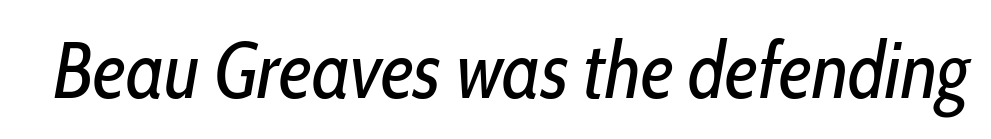
Q: Is the text bold? A: No.
Q: Is the text italic (slanted)? A: Yes, it leans right by about 10 degrees.
Q: Is the text underlined? A: No.
Q: Is the spacing between letters normal or unusually wide? A: Normal.
Q: Width (condensed, normal, or wide)? A: Condensed.
Q: Stroke contrast? A: Low.
Q: x-height? A: Medium.
Q: Monospaced? A: No.
